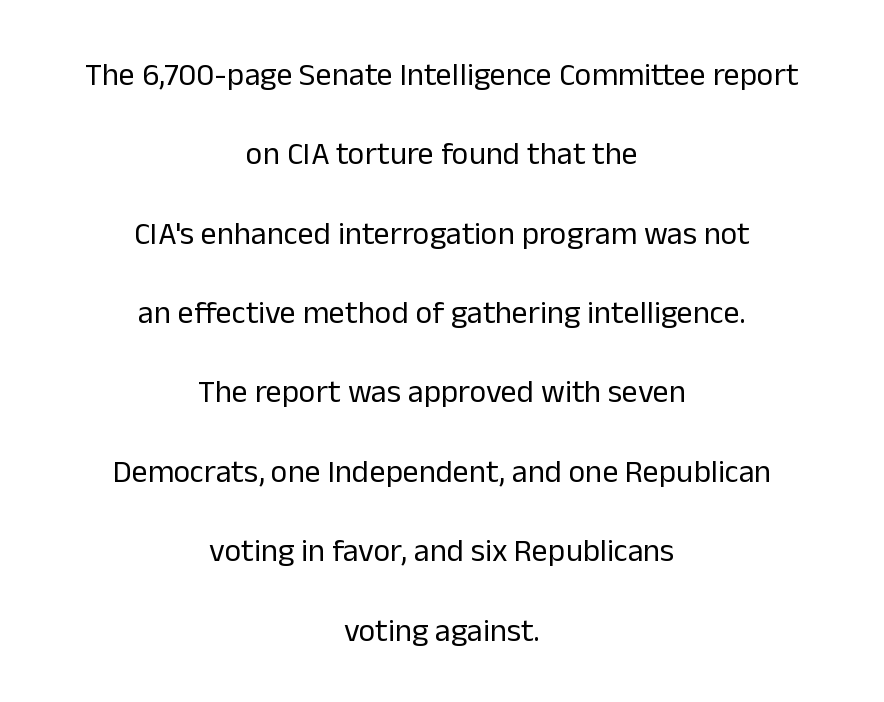
Q: Is the text bold? A: No.
Q: Is the text italic (slanted)? A: No, it is upright.
Q: Is the typeface a serif or a sans-serif typeface? A: Sans-serif.
Q: Is the text underlined? A: No.
Q: How is the paragraph aligned? A: Centered.
Q: Is the spacing between letters normal or unusually wide? A: Normal.
Q: Is the spacing between lines tight, normal or loose? A: Loose.
Q: Width (condensed, normal, or wide)? A: Normal.
Q: Stroke contrast? A: Low.
Q: x-height? A: Medium.
Q: Monospaced? A: No.
